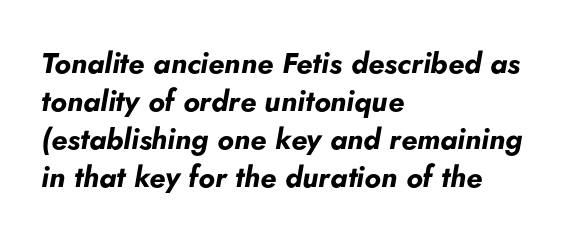
{"italic": "yes", "lean": "right", "slant_degrees": 5, "bold": "yes", "weight": "bold", "width": "normal", "stroke_contrast": "low", "x_height": "small", "monospaced": "no", "underline": "no", "align": "left", "line_spacing": "normal", "line_spacing_ratio": 1.31, "letter_spacing": "normal", "letter_spacing_em": 0.0, "glyph_px": 29}
